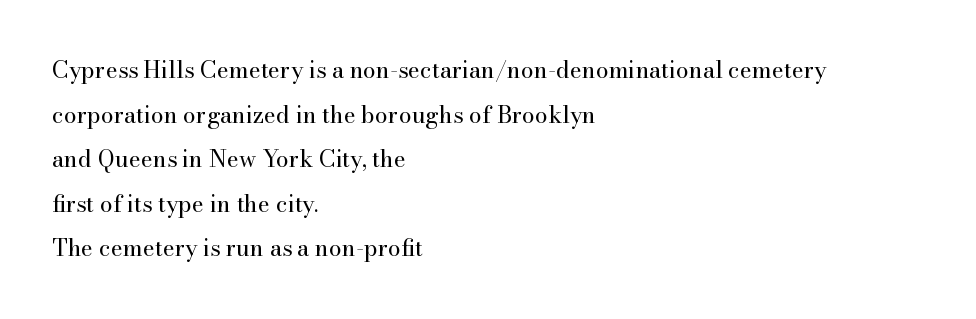
The image shows 23 px text type, upright; set left-aligned, loose line spacing (1.94x), normal letter spacing, not underlined.
